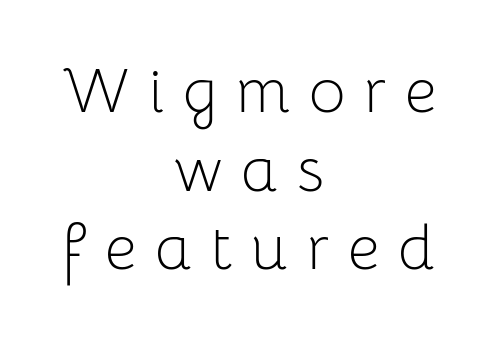
Serif or sans? Sans — the stroke terminals are bare. The text block is weighted toward neither margin, spreading evenly from the middle. The words here are not underlined. The letters are spread apart with noticeably loose tracking. Normally led — the rows are evenly, conventionally spaced. Is this a heavy cut? Hardly; it is regular or lighter.
